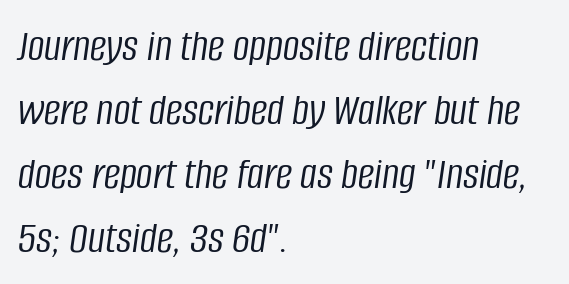
Q: Is the text bold? A: No.
Q: Is the text italic (slanted)? A: Yes, it leans right by about 8 degrees.
Q: Is the text underlined? A: No.
Q: How is the paragraph aligned? A: Left-aligned.
Q: Is the spacing between letters normal or unusually wide? A: Normal.
Q: Is the spacing between lines tight, normal or loose? A: Normal.
Q: Width (condensed, normal, or wide)? A: Condensed.
Q: Stroke contrast? A: Low.
Q: x-height? A: Large.
Q: Monospaced? A: No.
